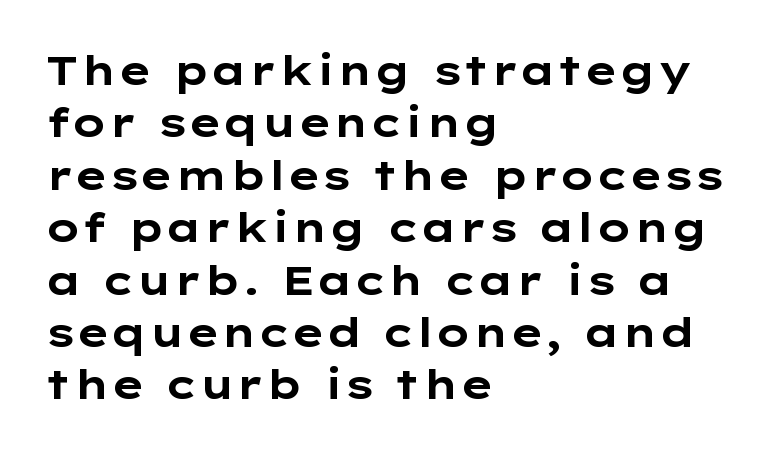
The image shows 40 px bold, wide sans-serif type, upright; set left-aligned, normal line spacing (1.31x), normal letter spacing, not underlined; low stroke contrast and a medium x-height.
